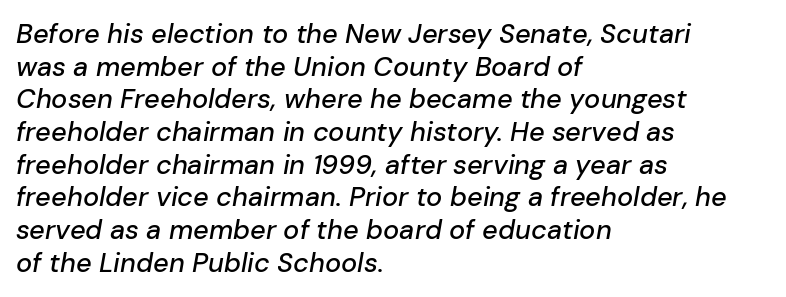
The image shows 27 px text type, italic (leaning right); set left-aligned, line spacing 1.21x, normal letter spacing, not underlined.
